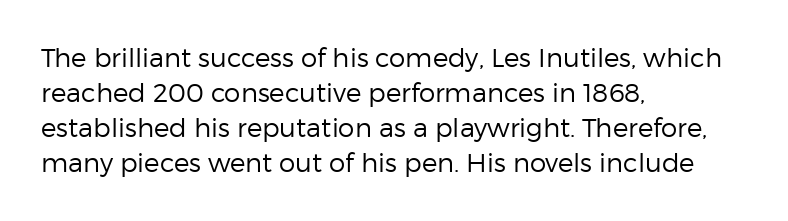
How are the letters spaced? Ordinarily, with no added tracking. Has an underline been added? It has not. Honestly, the row spacing looks completely unremarkable. The font is comparable to plain body text, perhaps lighter. Visually the block forms a straight wall on the left and a jagged coastline on the right.
